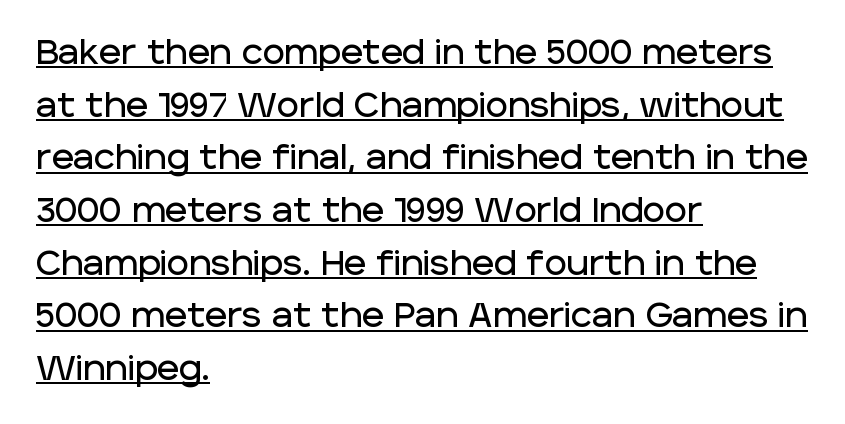
Q: Is the text italic (slanted)? A: No, it is upright.
Q: Is the typeface a serif or a sans-serif typeface? A: Sans-serif.
Q: Is the text underlined? A: Yes.
Q: How is the paragraph aligned? A: Left-aligned.
Q: Is the spacing between letters normal or unusually wide? A: Normal.
Q: Is the spacing between lines tight, normal or loose? A: Normal.
Q: Width (condensed, normal, or wide)? A: Normal.
Q: Stroke contrast? A: Low.
Q: x-height? A: Large.
Q: Monospaced? A: No.
